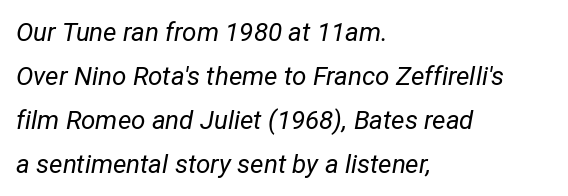
You can tell it's italic because the verticals aren't actually vertical. The passage shown stacks its lines at a standard gap. A typesetter would call this zero additional tracking. On a weight scale, this lands at 450 or below.
